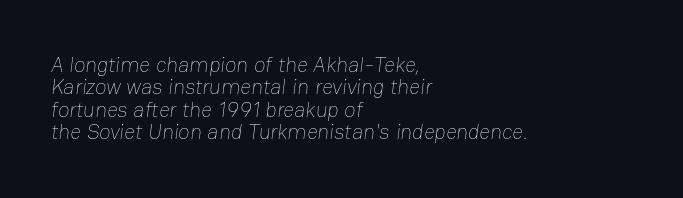
Every row of glyphs begins at an identical x-position on the left. A bare baseline throughout the passage. This reads as an unemphasized weight, regular at the heaviest. Leading: reduced.
